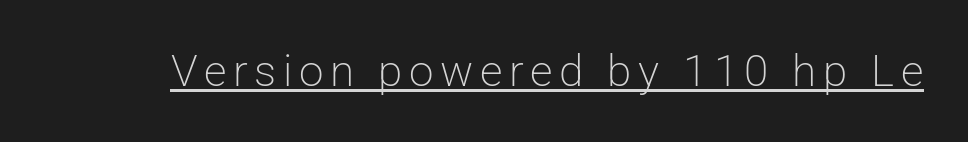
{"serif": "no", "italic": "no", "bold": "no", "weight": "light", "width": "normal", "stroke_contrast": "low", "x_height": "medium", "monospaced": "no", "underline": "yes", "glyph_px": 44}
